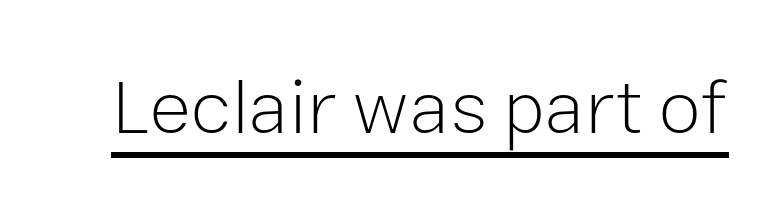
{"serif": "no", "italic": "no", "bold": "no", "weight": "light", "width": "normal", "stroke_contrast": "low", "x_height": "medium", "monospaced": "no", "underline": "yes", "letter_spacing": "normal", "letter_spacing_em": 0.0, "glyph_px": 77}
